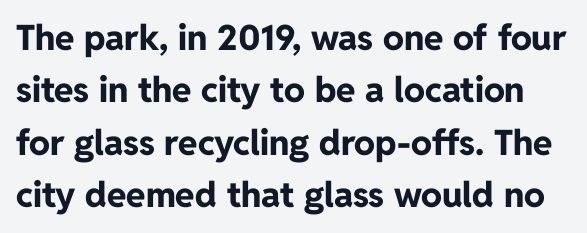
Q: Is the text bold? A: Yes.
Q: Is the text italic (slanted)? A: No, it is upright.
Q: Is the typeface a serif or a sans-serif typeface? A: Sans-serif.
Q: Is the text underlined? A: No.
Q: Is the spacing between letters normal or unusually wide? A: Normal.
Q: Is the spacing between lines tight, normal or loose? A: Normal.
Q: Width (condensed, normal, or wide)? A: Normal.
Q: Stroke contrast? A: Low.
Q: x-height? A: Medium.
Q: Monospaced? A: No.
